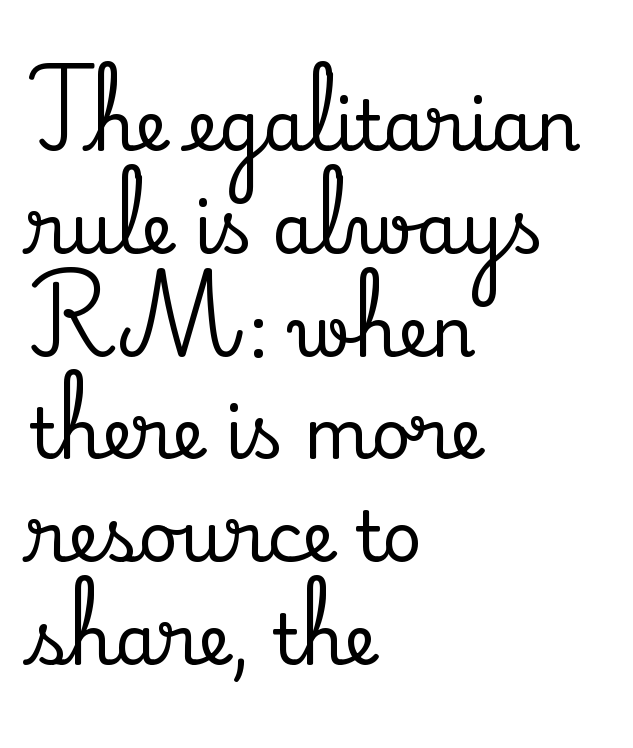
Q: Is the text italic (slanted)? A: No, it is upright.
Q: Is the typeface a serif or a sans-serif typeface? A: Serif.
Q: Is the text underlined? A: No.
Q: How is the paragraph aligned? A: Left-aligned.
Q: Is the spacing between letters normal or unusually wide? A: Normal.
Q: Is the spacing between lines tight, normal or loose? A: Normal.
Q: Width (condensed, normal, or wide)? A: Normal.
Q: Stroke contrast? A: Medium.
Q: x-height? A: Small.
Q: Monospaced? A: No.
